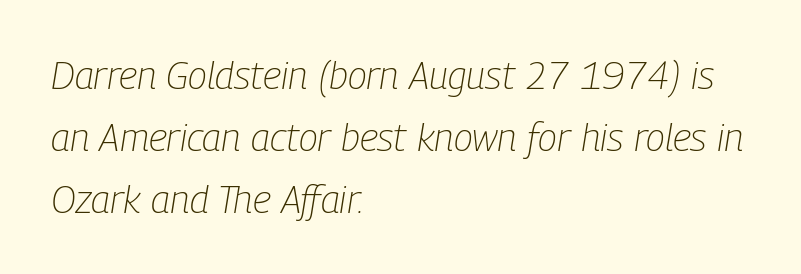
The strip under each line holds only bare page. Counters stay open thanks to moderate or lighter strokes. If you drew a line through each stem, it would be angled. A normal amount of white space separates one row of letters from the next.
